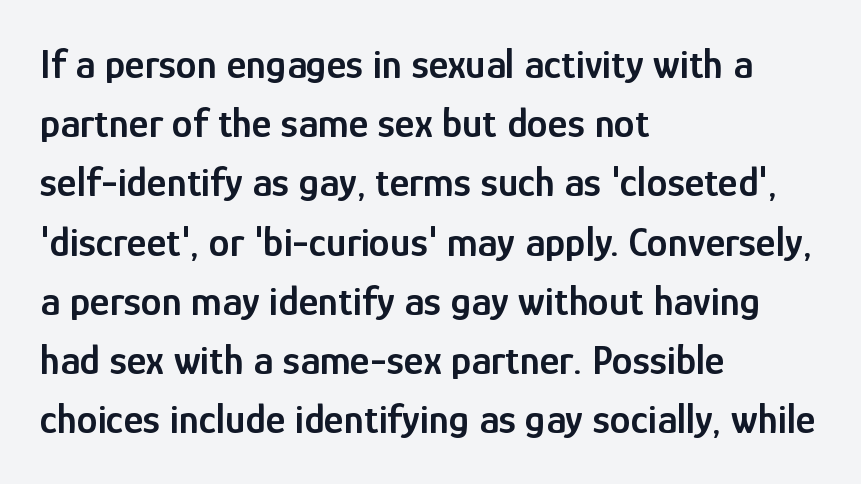
Q: Is the text bold? A: Semi-bold.
Q: Is the text italic (slanted)? A: No, it is upright.
Q: Is the typeface a serif or a sans-serif typeface? A: Sans-serif.
Q: Is the text underlined? A: No.
Q: How is the paragraph aligned? A: Left-aligned.
Q: Is the spacing between letters normal or unusually wide? A: Normal.
Q: Is the spacing between lines tight, normal or loose? A: Normal.
Q: Width (condensed, normal, or wide)? A: Condensed.
Q: Stroke contrast? A: Low.
Q: x-height? A: Medium.
Q: Monospaced? A: No.
